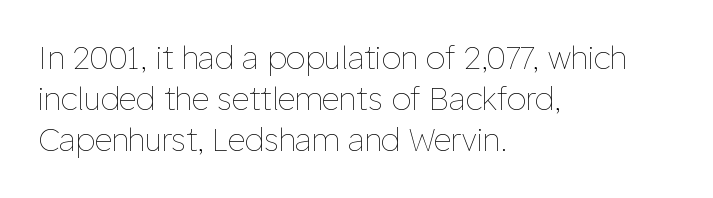
Q: Is the text bold? A: No.
Q: Is the text italic (slanted)? A: No, it is upright.
Q: Is the text underlined? A: No.
Q: How is the paragraph aligned? A: Left-aligned.
Q: Is the spacing between letters normal or unusually wide? A: Normal.
Q: Is the spacing between lines tight, normal or loose? A: Normal.
Q: Width (condensed, normal, or wide)? A: Normal.
Q: Stroke contrast? A: Low.
Q: x-height? A: Medium.
Q: Monospaced? A: No.
